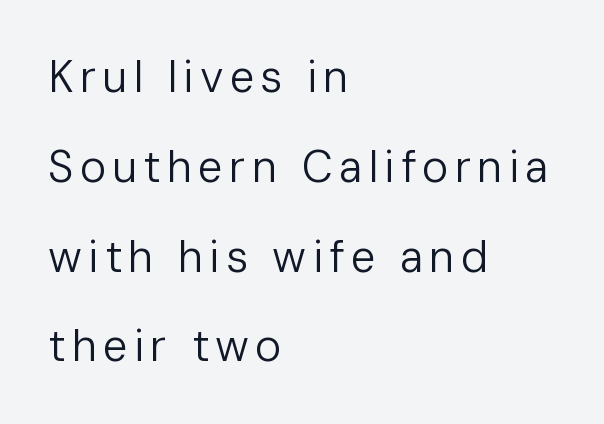
The image shows 44 px regular-weight sans-serif type, upright; set left-aligned, loose line spacing (2.04x), not underlined; low stroke contrast and a medium x-height.
